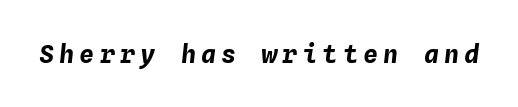
Q: Is the text bold? A: Yes.
Q: Is the text italic (slanted)? A: Yes, it leans right by about 4 degrees.
Q: Is the text underlined? A: No.
Q: Is the spacing between letters normal or unusually wide? A: Unusually wide.
